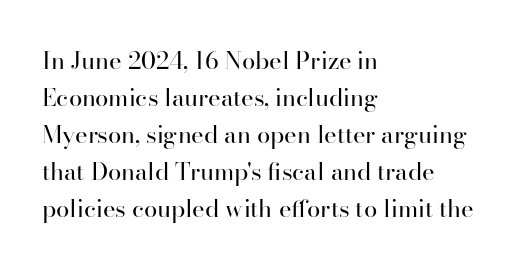
{"italic": "no", "bold": "no", "underline": "no", "align": "left", "line_spacing": "normal", "line_spacing_ratio": 1.54, "letter_spacing": "normal", "letter_spacing_em": 0.0, "glyph_px": 24}
